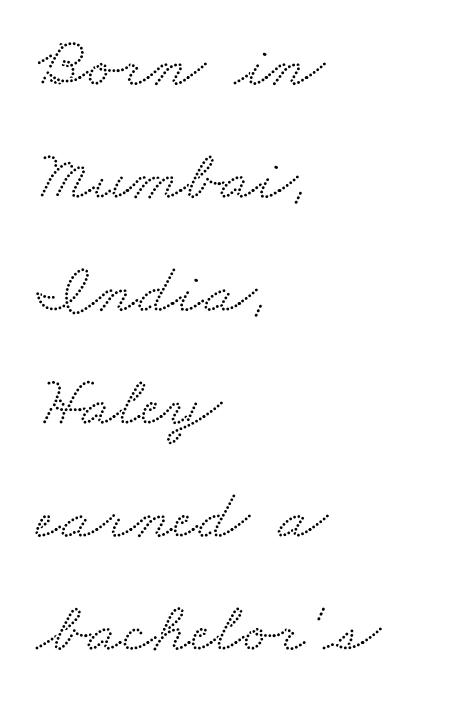
The rendering uses natural spacing where letterforms have individual widths. Words appear dense and cohesive because spacing is normal. The space beneath each line is pristine and unruled. Each line starts at the same left margin while the right side varies. A typesetter would label this face a serif. This sample keeps an unexceptional amount of space between lines.
